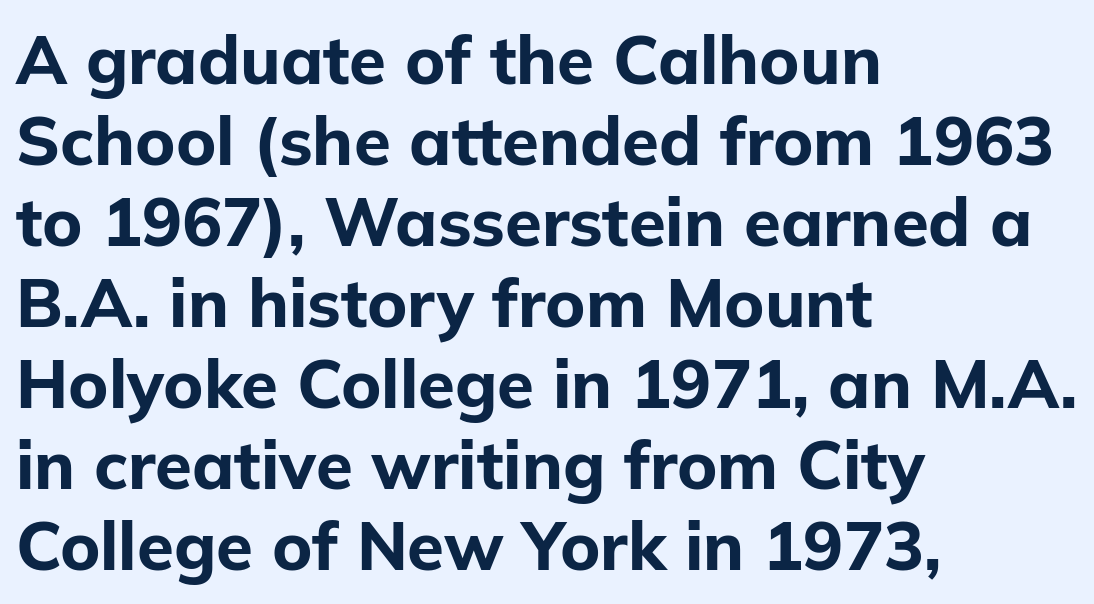
{"serif": "no", "italic": "no", "bold": "yes", "weight": "bold", "width": "normal", "stroke_contrast": "low", "x_height": "medium", "monospaced": "no", "underline": "no", "align": "left", "line_spacing_ratio": 1.21, "letter_spacing": "normal", "letter_spacing_em": 0.0, "glyph_px": 67}
